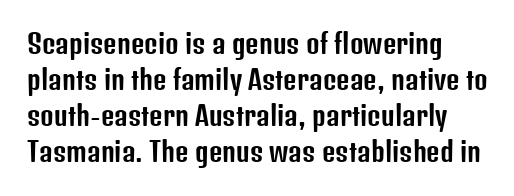
{"italic": "no", "underline": "no", "line_spacing": "normal", "line_spacing_ratio": 1.39, "letter_spacing": "normal", "letter_spacing_em": 0.0, "glyph_px": 26}
